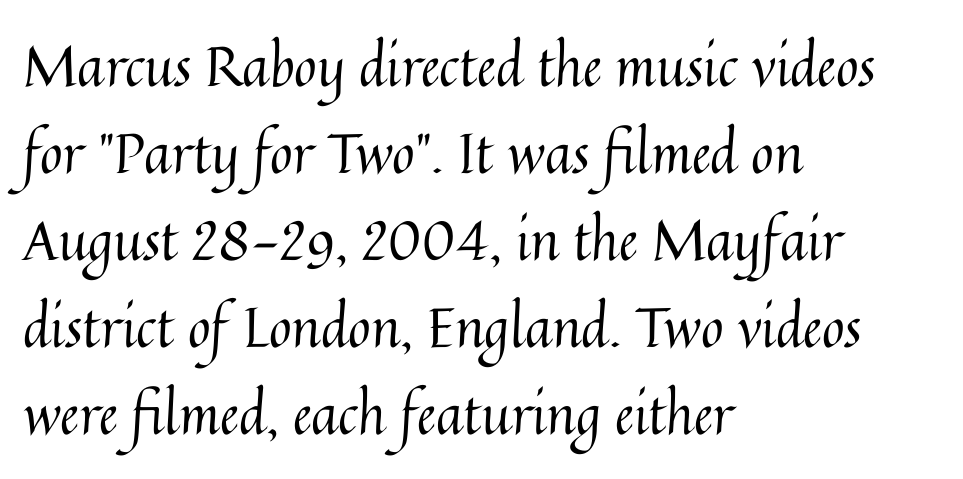
Q: Is the text bold? A: No.
Q: Is the text italic (slanted)? A: Yes.
Q: Is the text underlined? A: No.
Q: How is the paragraph aligned? A: Left-aligned.
Q: Is the spacing between letters normal or unusually wide? A: Normal.
Q: Is the spacing between lines tight, normal or loose? A: Normal.
Q: Width (condensed, normal, or wide)? A: Normal.
Q: Stroke contrast? A: Medium.
Q: x-height? A: Medium.
Q: Monospaced? A: No.
